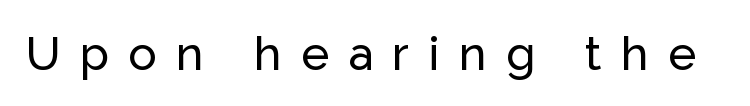
The image shows 47 px sans-serif type, upright; set unusually wide letter spacing (+0.41 em), not underlined; low stroke contrast and a medium x-height.
